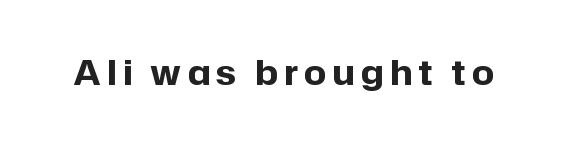
{"serif": "no", "italic": "no", "bold": "yes", "weight": "bold", "width": "normal", "stroke_contrast": "low", "x_height": "medium", "monospaced": "no", "underline": "no", "glyph_px": 35}
